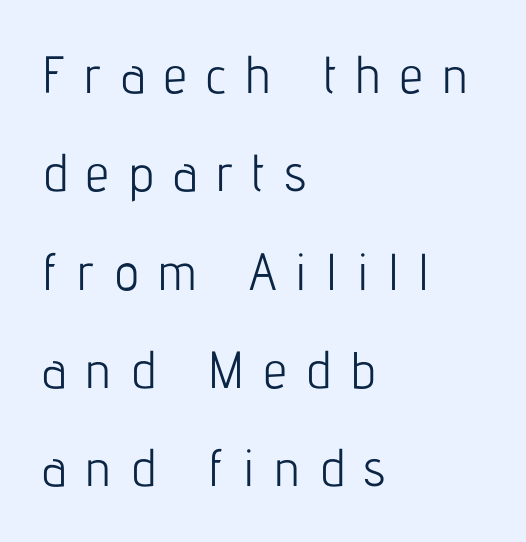
Q: Is the text bold? A: No.
Q: Is the text italic (slanted)? A: No, it is upright.
Q: Is the typeface a serif or a sans-serif typeface? A: Sans-serif.
Q: Is the text underlined? A: No.
Q: How is the paragraph aligned? A: Left-aligned.
Q: Is the spacing between letters normal or unusually wide? A: Unusually wide.
Q: Width (condensed, normal, or wide)? A: Condensed.
Q: Stroke contrast? A: Low.
Q: x-height? A: Medium.
Q: Monospaced? A: No.
